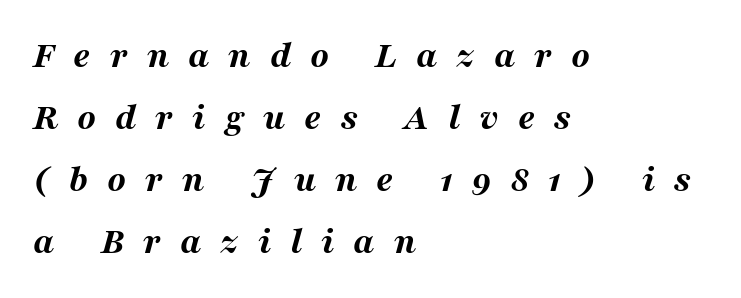
Q: Is the text bold? A: Yes.
Q: Is the text italic (slanted)? A: Yes, it leans right by about 16 degrees.
Q: Is the text underlined? A: No.
Q: How is the paragraph aligned? A: Left-aligned.
Q: Is the spacing between letters normal or unusually wide? A: Unusually wide.
Q: Is the spacing between lines tight, normal or loose? A: Normal.
Q: Width (condensed, normal, or wide)? A: Wide.
Q: Stroke contrast? A: Medium.
Q: x-height? A: Medium.
Q: Monospaced? A: No.
